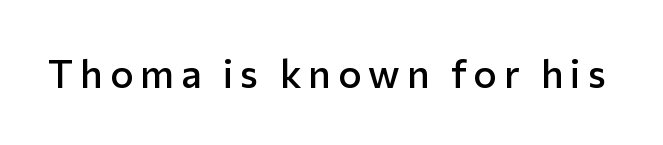
The image shows 39 px semibold sans-serif type, upright; set not underlined; low stroke contrast and a medium x-height.
